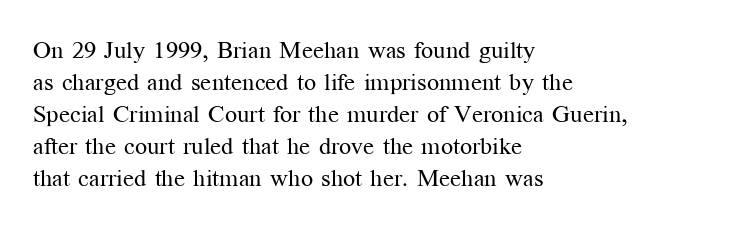
{"italic": "no", "bold": "no", "underline": "no", "align": "left", "line_spacing": "normal", "line_spacing_ratio": 1.33, "letter_spacing": "normal", "letter_spacing_em": 0.0, "glyph_px": 24}
